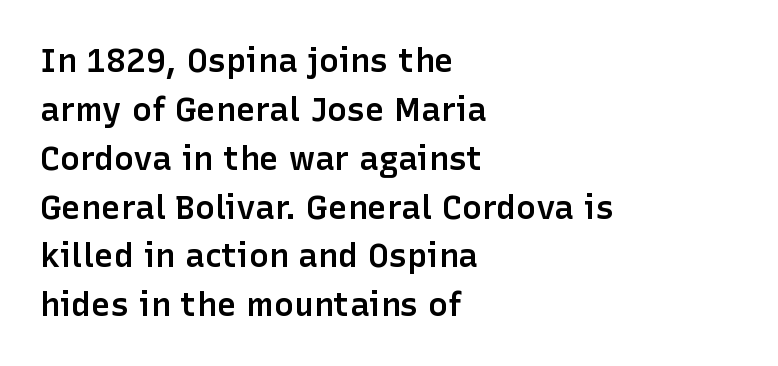
{"serif": "no", "italic": "no", "bold": "semi", "weight": "semibold", "width": "normal", "stroke_contrast": "low", "x_height": "medium", "monospaced": "no", "underline": "no", "align": "left", "line_spacing": "normal", "line_spacing_ratio": 1.48, "letter_spacing": "normal", "letter_spacing_em": 0.0, "glyph_px": 33}
